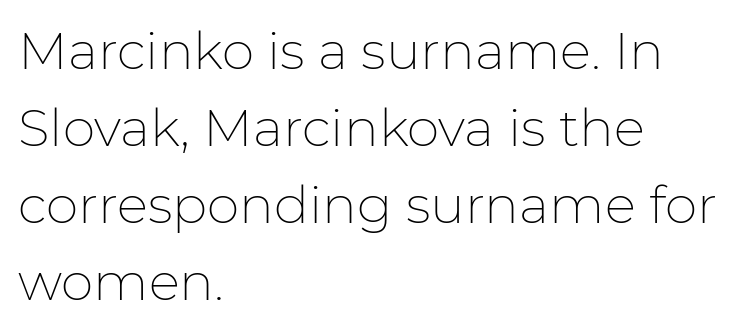
Q: Is the text bold? A: No.
Q: Is the text italic (slanted)? A: No, it is upright.
Q: Is the typeface a serif or a sans-serif typeface? A: Sans-serif.
Q: Is the text underlined? A: No.
Q: How is the paragraph aligned? A: Left-aligned.
Q: Is the spacing between letters normal or unusually wide? A: Normal.
Q: Is the spacing between lines tight, normal or loose? A: Normal.
Q: Width (condensed, normal, or wide)? A: Normal.
Q: Stroke contrast? A: Low.
Q: x-height? A: Medium.
Q: Monospaced? A: No.
